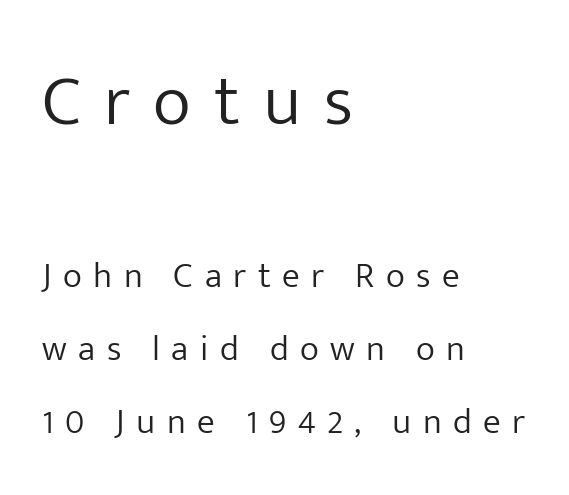
{"serif": "no", "italic": "no", "bold": "no", "weight": "light", "width": "normal", "stroke_contrast": "low", "x_height": "medium", "monospaced": "no", "underline": "no", "align": "left", "line_spacing": "loose", "line_spacing_ratio": 2.03, "letter_spacing": "wide", "letter_spacing_em": 0.32, "larger_block": "first", "size_ratio": 2.0, "glyph_px": 72}
